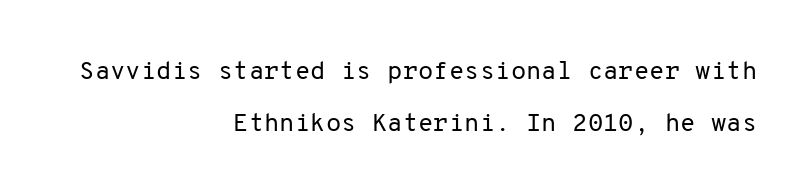
Q: Is the text bold? A: No.
Q: Is the text italic (slanted)? A: No, it is upright.
Q: Is the text underlined? A: No.
Q: How is the paragraph aligned? A: Right-aligned.
Q: Is the spacing between letters normal or unusually wide? A: Normal.
Q: Is the spacing between lines tight, normal or loose? A: Loose.
